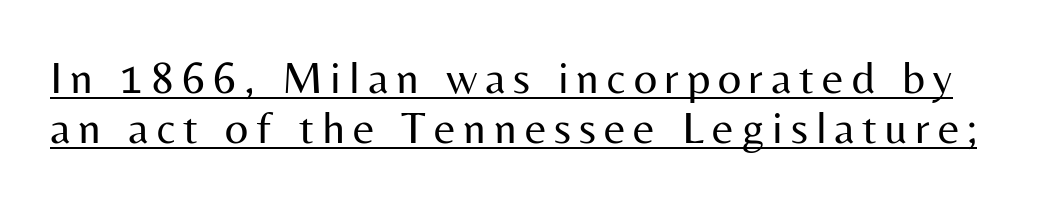
The image shows 46 px regular-weight sans-serif type, upright; set tight line spacing (1.08x), underlined; medium stroke contrast and a medium x-height.
